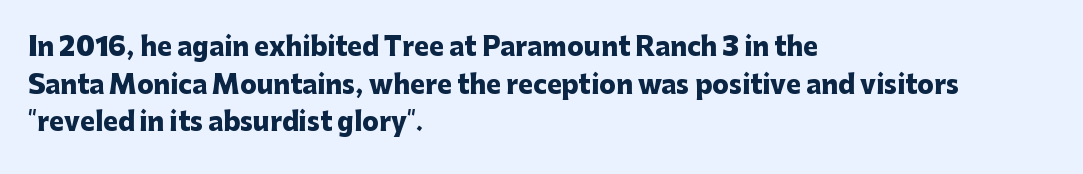
{"italic": "no", "bold": "yes", "underline": "no", "align": "left", "line_spacing": "normal", "line_spacing_ratio": 1.51, "letter_spacing": "normal", "letter_spacing_em": 0.0, "glyph_px": 25}
